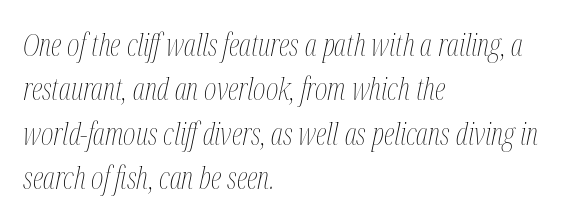
{"italic": "yes", "lean": "right", "slant_degrees": 12, "bold": "no", "weight": "thin", "width": "condensed", "stroke_contrast": "medium", "x_height": "medium", "monospaced": "no", "underline": "no", "align": "left", "line_spacing": "normal", "line_spacing_ratio": 1.48, "letter_spacing": "normal", "letter_spacing_em": 0.0, "glyph_px": 30}
